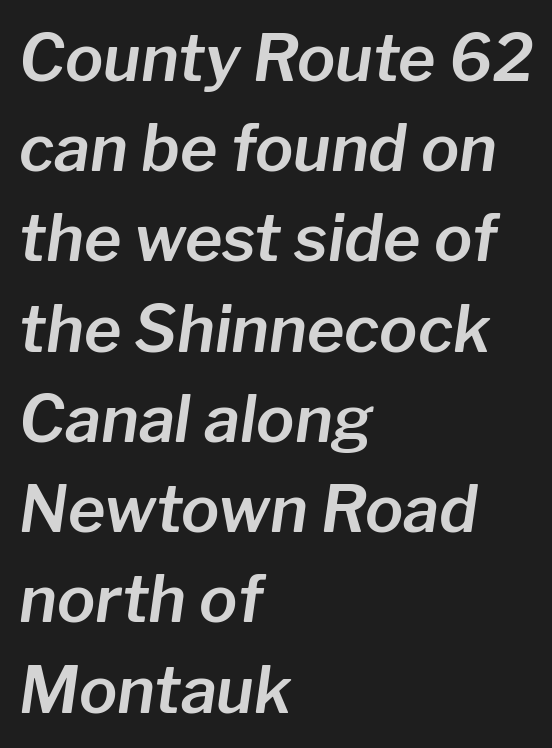
The image shows 64 px text type, italic (leaning right); set left-aligned, normal line spacing (1.41x), normal letter spacing, not underlined; low stroke contrast and a medium x-height.
